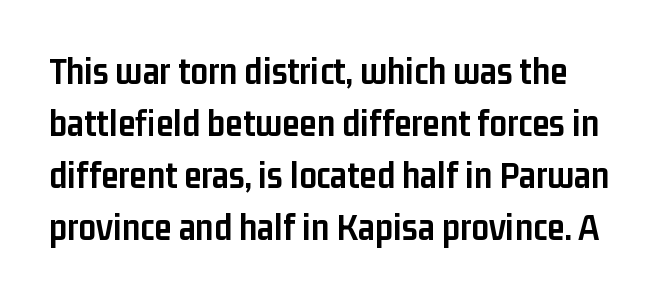
Note the varied advance widths — an 'i' is clearly narrower than an 'm'. The vertical gap from one line to the next is medium. The gaps between neighbouring characters are ordinary and unremarkable. The type sits square on the baseline with zero lean. Unlike a traditional serif, this face leaves its strokes unadorned.
